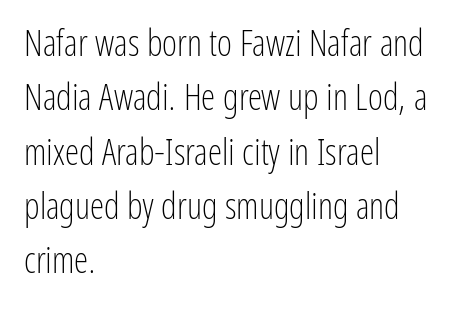
Q: Is the text bold? A: No.
Q: Is the text italic (slanted)? A: No, it is upright.
Q: Is the typeface a serif or a sans-serif typeface? A: Sans-serif.
Q: Is the text underlined? A: No.
Q: How is the paragraph aligned? A: Left-aligned.
Q: Is the spacing between letters normal or unusually wide? A: Normal.
Q: Is the spacing between lines tight, normal or loose? A: Normal.
Q: Width (condensed, normal, or wide)? A: Condensed.
Q: Stroke contrast? A: Low.
Q: x-height? A: Medium.
Q: Monospaced? A: No.
